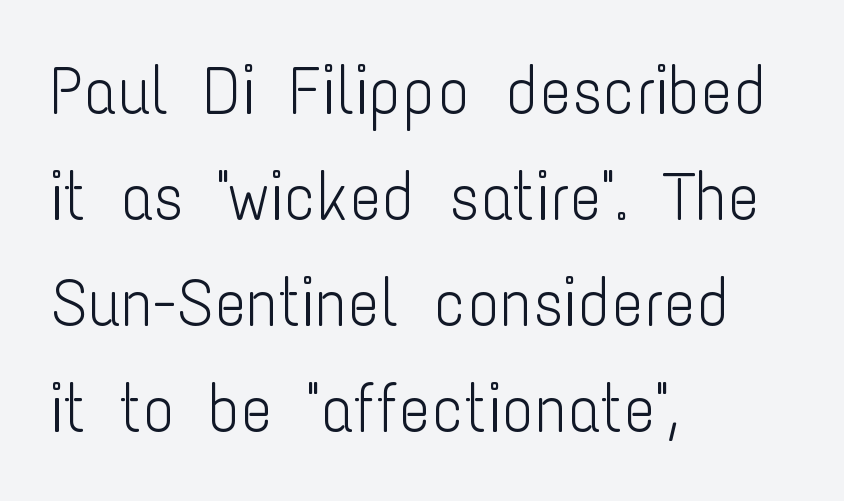
Q: Is the text bold? A: No.
Q: Is the text italic (slanted)? A: No, it is upright.
Q: Is the typeface a serif or a sans-serif typeface? A: Sans-serif.
Q: Is the text underlined? A: No.
Q: How is the paragraph aligned? A: Left-aligned.
Q: Is the spacing between letters normal or unusually wide? A: Normal.
Q: Is the spacing between lines tight, normal or loose? A: Normal.
Q: Width (condensed, normal, or wide)? A: Condensed.
Q: Stroke contrast? A: Low.
Q: x-height? A: Medium.
Q: Monospaced? A: No.
